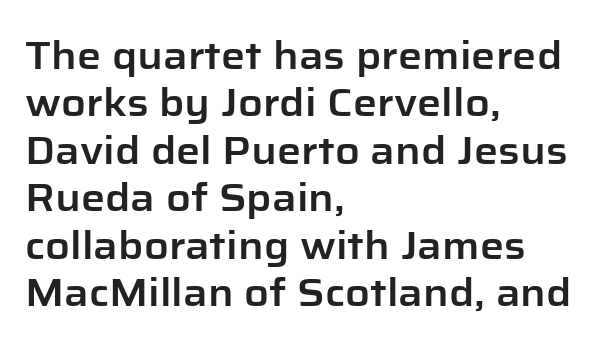
{"serif": "no", "italic": "no", "width": "normal", "stroke_contrast": "low", "x_height": "medium", "monospaced": "no", "underline": "no", "align": "left", "line_spacing": "normal", "line_spacing_ratio": 1.25, "letter_spacing": "normal", "letter_spacing_em": 0.0, "glyph_px": 38}
